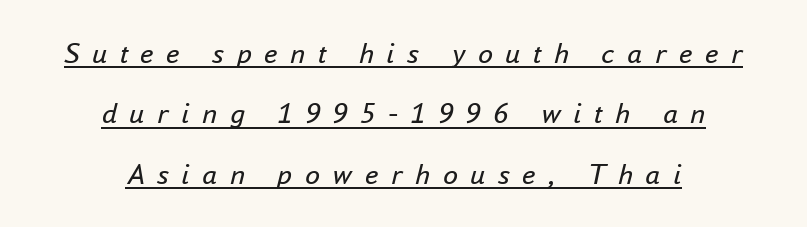
{"italic": "yes", "lean": "right", "slant_degrees": 16, "bold": "no", "weight": "regular", "width": "normal", "stroke_contrast": "low", "x_height": "small", "monospaced": "no", "underline": "yes", "align": "center", "line_spacing": "loose", "line_spacing_ratio": 2.01, "letter_spacing": "wide", "letter_spacing_em": 0.42, "glyph_px": 30}
